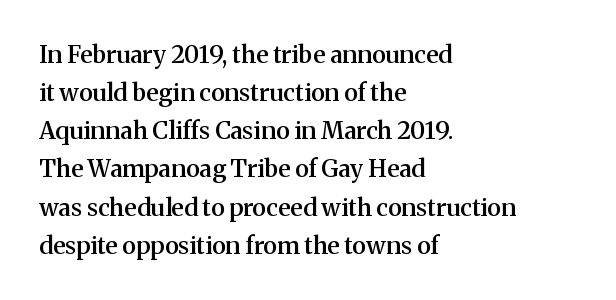
{"italic": "no", "bold": "semi", "underline": "no", "align": "left", "line_spacing": "normal", "line_spacing_ratio": 1.59, "letter_spacing": "normal", "letter_spacing_em": 0.0, "glyph_px": 24}
